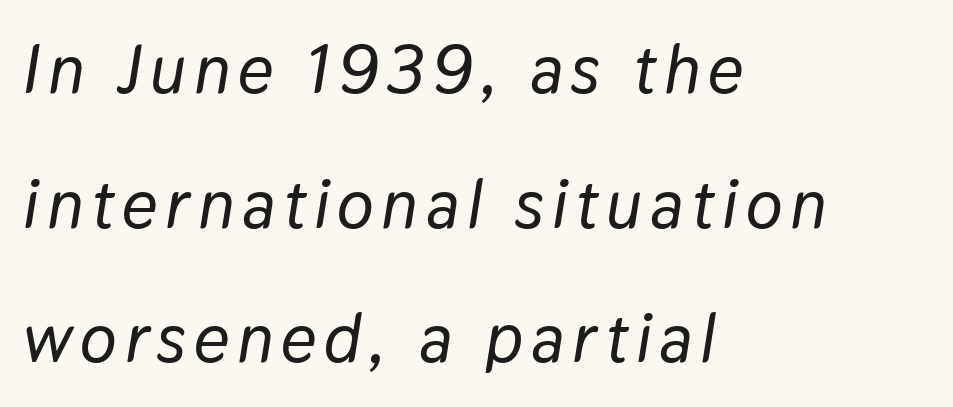
The image shows 69 px text type, italic (leaning right); set left-aligned, loose line spacing (1.95x), not underlined; low stroke contrast and a medium x-height.
